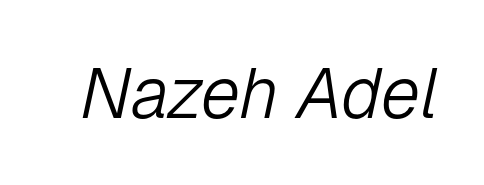
Q: Is the text bold? A: No.
Q: Is the text italic (slanted)? A: Yes, it leans right by about 12 degrees.
Q: Is the text underlined? A: No.
Q: Is the spacing between letters normal or unusually wide? A: Normal.
Q: Width (condensed, normal, or wide)? A: Normal.
Q: Stroke contrast? A: Low.
Q: x-height? A: Medium.
Q: Monospaced? A: No.
